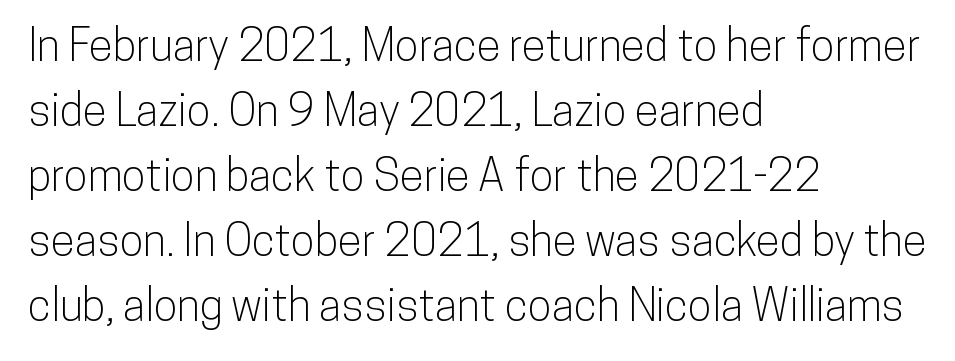
The image shows 44 px condensed sans-serif type, upright; set left-aligned, normal line spacing (1.48x), normal letter spacing, not underlined; low stroke contrast and a medium x-height.
